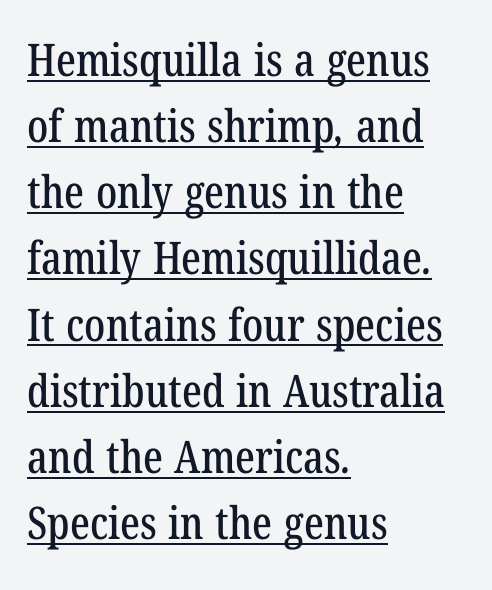
The passage shown is typed in a proportional face where columns would drift. One-word summary of the alignment: left. Whoever set this chose a conventional vertical rhythm. Somebody hit Ctrl+U on this one — the words are underlined.
